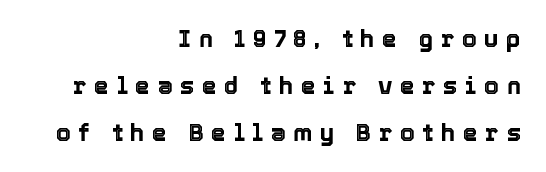
Q: Is the text italic (slanted)? A: No, it is upright.
Q: Is the text underlined? A: No.
Q: How is the paragraph aligned? A: Right-aligned.
Q: Is the spacing between letters normal or unusually wide? A: Unusually wide.
Q: Is the spacing between lines tight, normal or loose? A: Loose.
